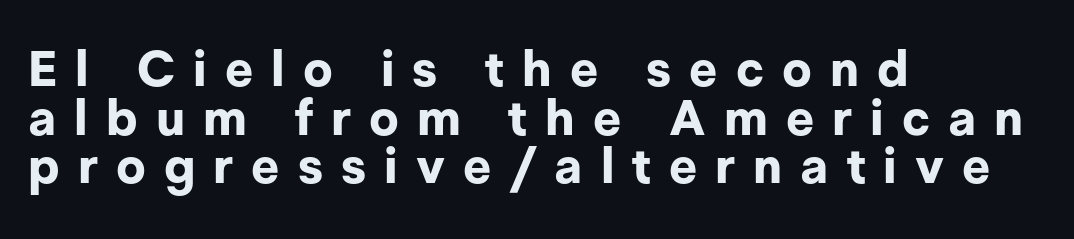
Vertical strokes here are truly vertical. On the weight axis this lands at bold, roughly 700. These lines are set flush left with a ragged right edge. The baseline area is clear. Honestly, the rows look squashed on top of each other. Observe the absence of serifs on each vertical stroke in this sample.
